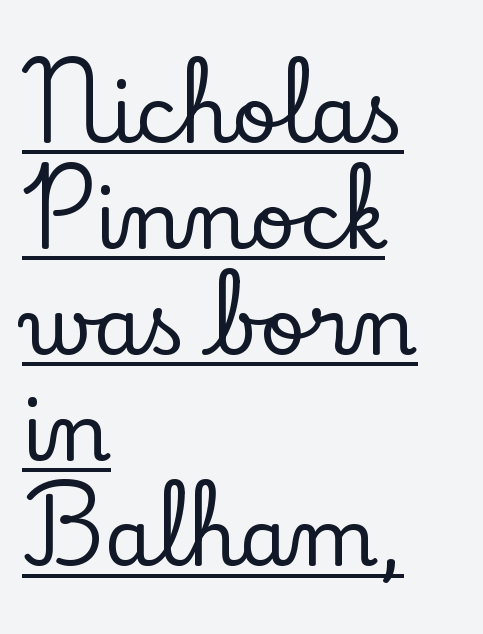
The image shows 79 px serif type, upright; set left-aligned, normal line spacing (1.34x), normal letter spacing, underlined; low stroke contrast and a small x-height.
